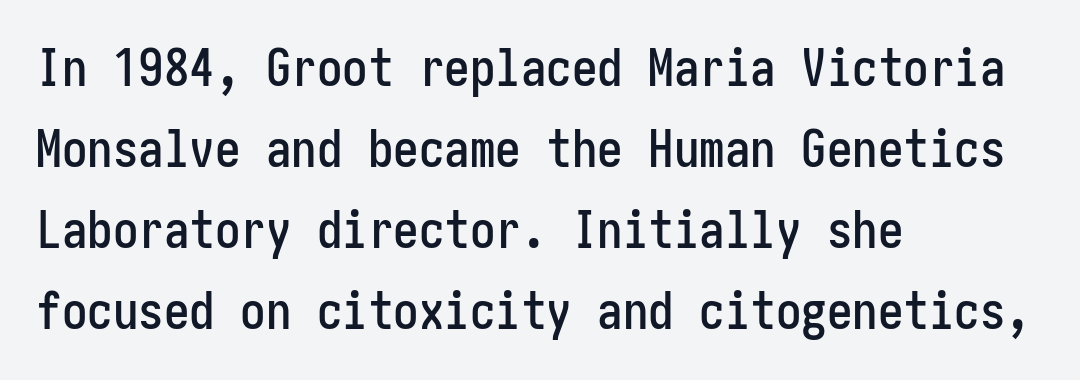
{"serif": "no", "italic": "no", "width": "condensed", "stroke_contrast": "low", "x_height": "medium", "underline": "no", "align": "left", "line_spacing": "normal", "line_spacing_ratio": 1.59, "letter_spacing": "normal", "letter_spacing_em": 0.0, "glyph_px": 51}
